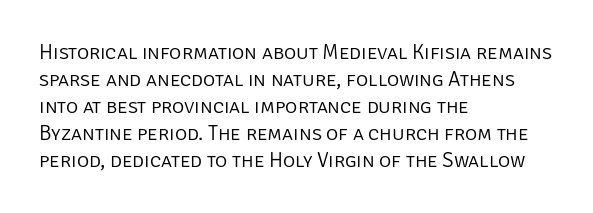
Q: Is the text bold? A: No.
Q: Is the text italic (slanted)? A: No, it is upright.
Q: Is the text underlined? A: No.
Q: How is the paragraph aligned? A: Left-aligned.
Q: Is the spacing between letters normal or unusually wide? A: Normal.
Q: Is the spacing between lines tight, normal or loose? A: Normal.
